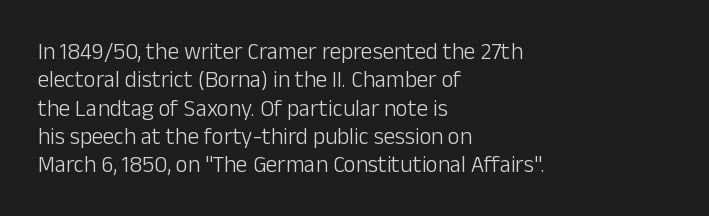
The image shows 23 px text type, upright; set left-aligned, line spacing 1.23x, normal letter spacing, not underlined.
